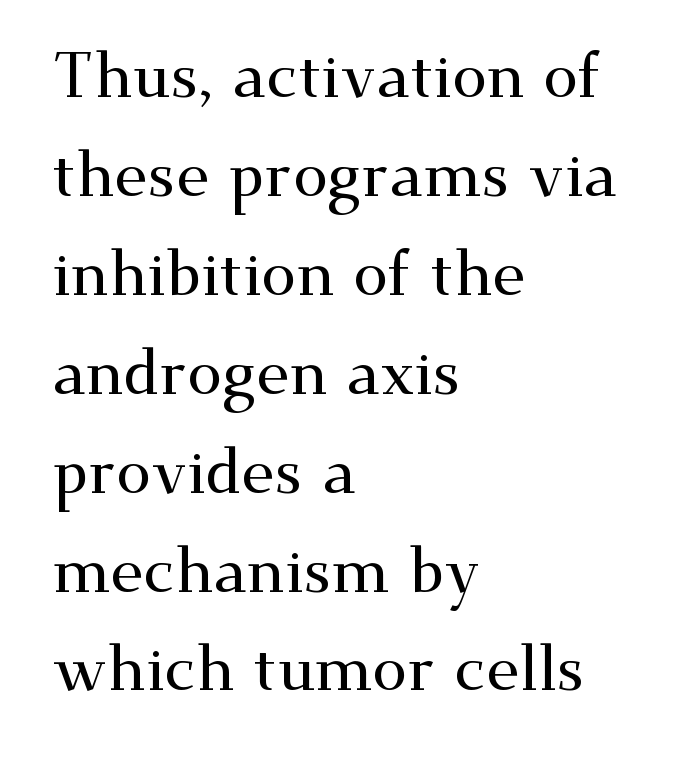
Compared with typical body copy, the letter spacing here is the same. Anything drawn beneath the words? Only blank space. Ascenders rise straight up at ninety degrees. If you measured baseline to baseline, you'd find a middling distance. Small tapered or slab feet sit at the stroke ends, so this counts as serif. These lines stack with their left ends in a neat column.
